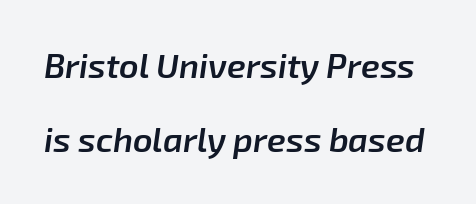
It's the slanting kind of type. Nothing unusual about the tracking: characters are spaced as the font intends. Here the designer chose a conventional face with non-uniform glyph widths. Does the weight exceed regular? Yes, but only to semibold. The leading is generous, giving the passage an open texture. Descender tails drop into unmarked territory.
